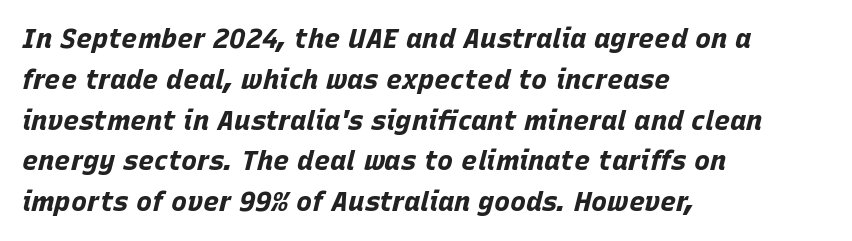
The sample has been set heavy, in full bold. Alignment: flush left. The horizontal fit of the characters is conventional and even. Posture: slanted. Compared with typical paragraphs, the rows here are spaced about the same.
